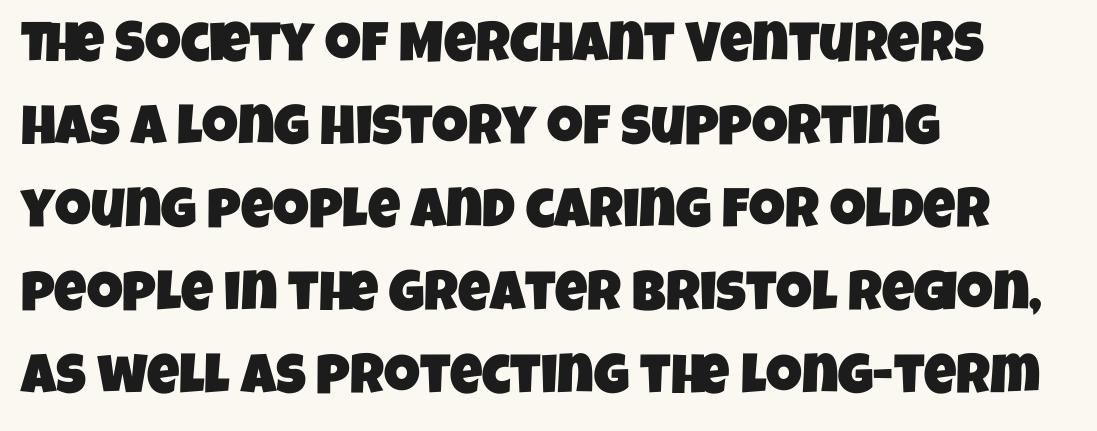
Bare-footed words on every line. Leftover space on each line is placed entirely after the last word. You can tell from the bare stems that sans-serif type was used. Here the designer chose a conventional face with non-uniform glyph widths.
